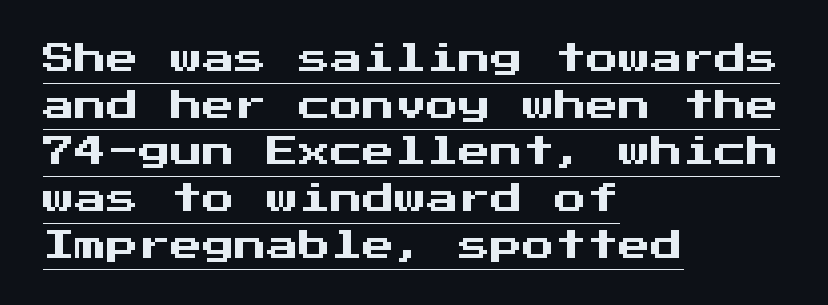
Vertical spacing — default. Stroke terminals: plain, sans-serif. Underline: present. Tall strokes in this sample are plumb rather than angled. Every row of glyphs begins at an identical x-position on the left. Inter-character spacing is left at the font's built-in metrics.
